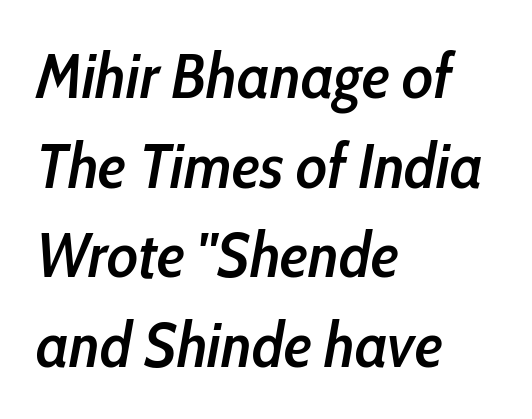
The image shows 64 px semibold, condensed type, italic (leaning right); set left-aligned, normal line spacing (1.4x), normal letter spacing, not underlined; low stroke contrast and a medium x-height.
